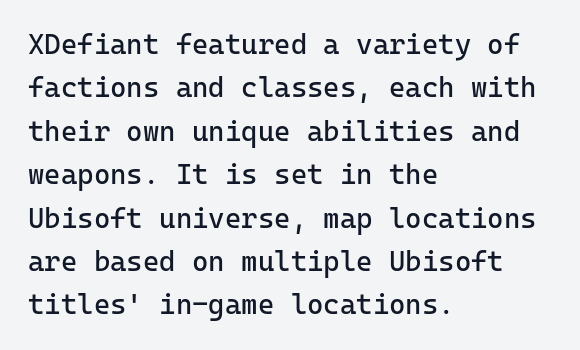
{"serif": "no", "italic": "no", "bold": "no", "weight": "regular", "width": "normal", "stroke_contrast": "low", "x_height": "medium", "monospaced": "yes", "underline": "no", "align": "left", "line_spacing": "normal", "line_spacing_ratio": 1.55, "letter_spacing": "normal", "letter_spacing_em": 0.0, "glyph_px": 28}
